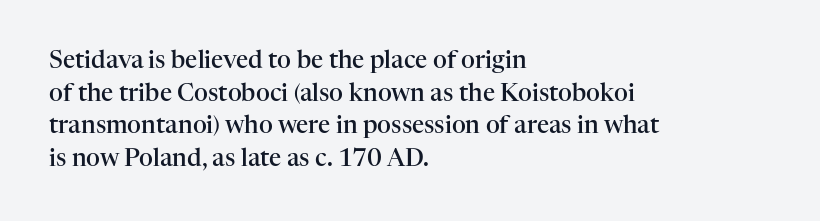
Q: Is the text bold? A: Semi-bold.
Q: Is the text italic (slanted)? A: No, it is upright.
Q: Is the text underlined? A: No.
Q: How is the paragraph aligned? A: Left-aligned.
Q: Is the spacing between letters normal or unusually wide? A: Normal.
Q: Is the spacing between lines tight, normal or loose? A: Normal.
